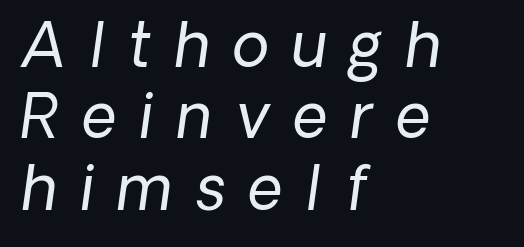
Tracking value appears strongly positive — letters spread wide. All the whitespace from short lines collects on the right. Compared with ordinary roman type, these characters are visibly tilted. This is not heavy type; no bold has been used. Decoration check: the copy has no underline. Each letter keeps its own natural width here, so spacing adapts to shape.
